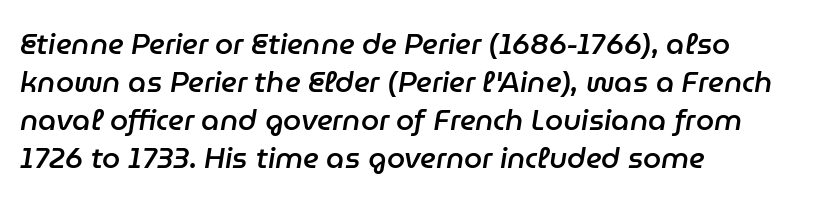
The image shows 29 px semibold type, italic (leaning right); set left-aligned, normal line spacing (1.31x), normal letter spacing, not underlined; low stroke contrast and a medium x-height.
